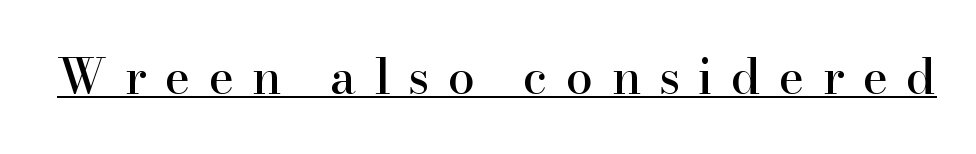
Q: Is the text italic (slanted)? A: No, it is upright.
Q: Is the typeface a serif or a sans-serif typeface? A: Serif.
Q: Is the text underlined? A: Yes.
Q: Is the spacing between letters normal or unusually wide? A: Unusually wide.
Q: Width (condensed, normal, or wide)? A: Normal.
Q: Stroke contrast? A: High.
Q: x-height? A: Small.
Q: Monospaced? A: No.
